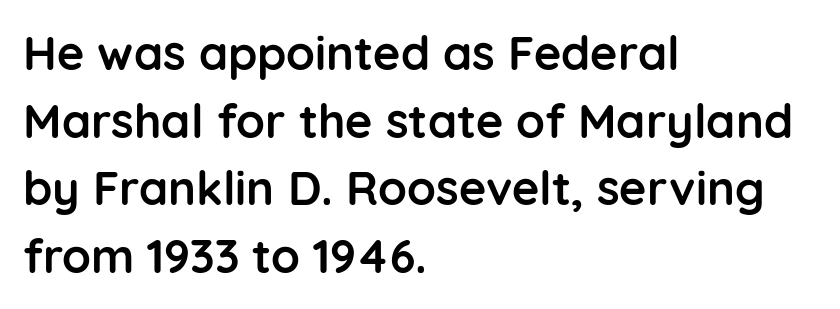
The image shows 47 px semibold sans-serif type, upright; set left-aligned, normal line spacing (1.44x), normal letter spacing, not underlined; low stroke contrast and a medium x-height.
